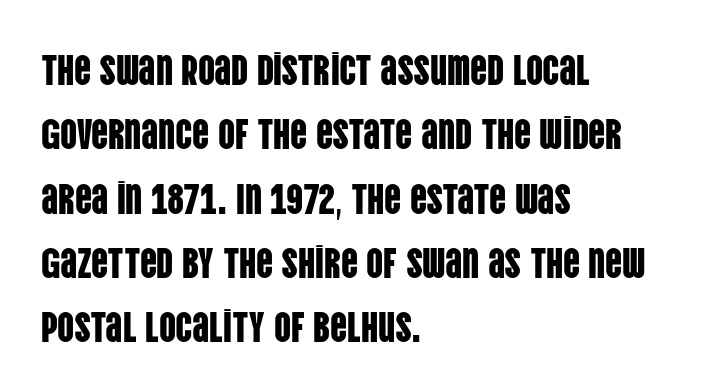
Q: Is the text italic (slanted)? A: No, it is upright.
Q: Is the typeface a serif or a sans-serif typeface? A: Sans-serif.
Q: Is the text underlined? A: No.
Q: How is the paragraph aligned? A: Left-aligned.
Q: Is the spacing between letters normal or unusually wide? A: Normal.
Q: Is the spacing between lines tight, normal or loose? A: Normal.
Q: Width (condensed, normal, or wide)? A: Condensed.
Q: Stroke contrast? A: Low.
Q: x-height? A: Large.
Q: Monospaced? A: No.
